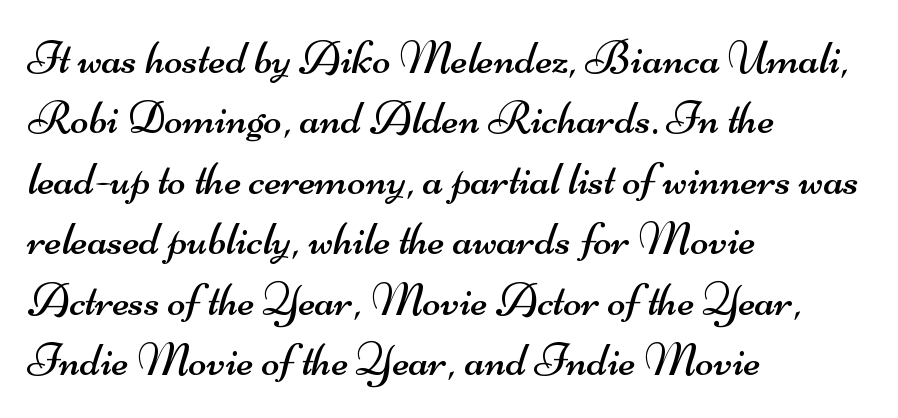
{"serif": "no", "bold": "no", "weight": "regular", "width": "wide", "stroke_contrast": "medium", "x_height": "small", "monospaced": "no", "underline": "no", "align": "left", "line_spacing": "normal", "line_spacing_ratio": 1.26, "letter_spacing": "normal", "letter_spacing_em": 0.0, "glyph_px": 48}
